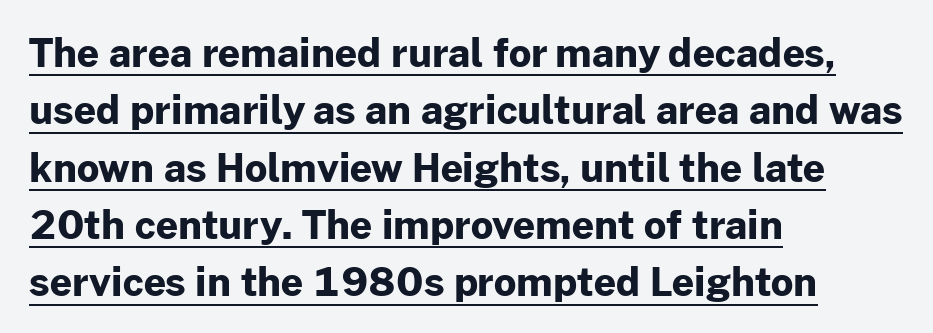
The image shows 39 px bold sans-serif type, upright; set left-aligned, normal line spacing (1.47x), normal letter spacing, underlined; low stroke contrast and a medium x-height.
